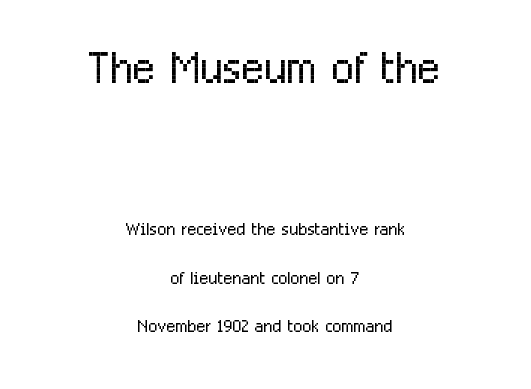
The image shows 60 px light, condensed sans-serif type, upright; set centered, loose line spacing (2.03x), normal letter spacing, not underlined; the first (top) block is 2.5x larger; low stroke contrast and a medium x-height.
